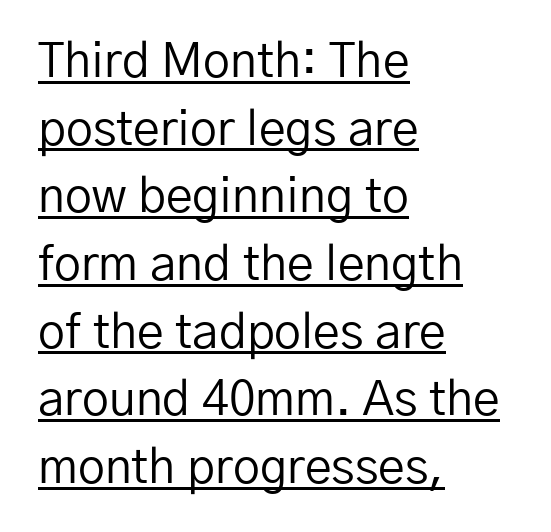
{"serif": "no", "italic": "no", "bold": "no", "weight": "regular", "width": "normal", "stroke_contrast": "low", "x_height": "medium", "monospaced": "no", "underline": "yes", "align": "left", "line_spacing": "normal", "line_spacing_ratio": 1.41, "letter_spacing": "normal", "letter_spacing_em": 0.0, "glyph_px": 48}
